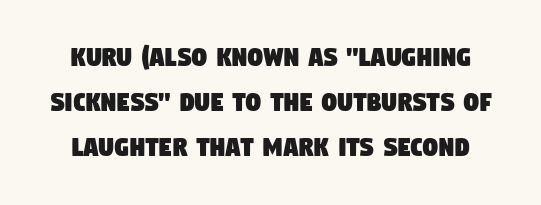
Q: Is the typeface a serif or a sans-serif typeface? A: Sans-serif.
Q: Is the text underlined? A: No.
Q: Is the spacing between letters normal or unusually wide? A: Normal.
Q: Is the spacing between lines tight, normal or loose? A: Normal.
Q: Width (condensed, normal, or wide)? A: Condensed.
Q: Stroke contrast? A: Low.
Q: x-height? A: Large.
Q: Monospaced? A: No.
